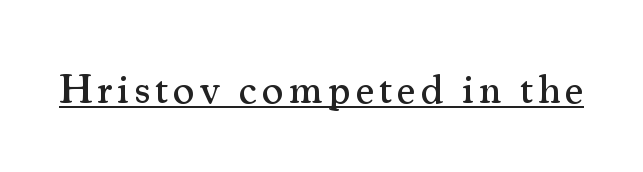
Q: Is the text italic (slanted)? A: No, it is upright.
Q: Is the typeface a serif or a sans-serif typeface? A: Serif.
Q: Is the text underlined? A: Yes.
Q: Width (condensed, normal, or wide)? A: Normal.
Q: Stroke contrast? A: Medium.
Q: x-height? A: Small.
Q: Monospaced? A: No.
